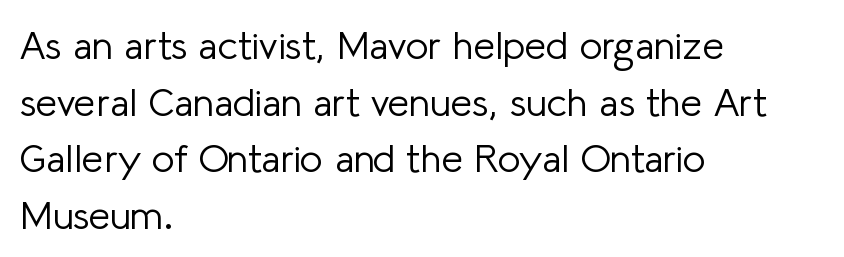
{"serif": "no", "italic": "no", "bold": "no", "weight": "light", "width": "normal", "stroke_contrast": "low", "x_height": "medium", "monospaced": "no", "underline": "no", "align": "left", "line_spacing": "normal", "line_spacing_ratio": 1.45, "letter_spacing": "normal", "letter_spacing_em": 0.0, "glyph_px": 39}
